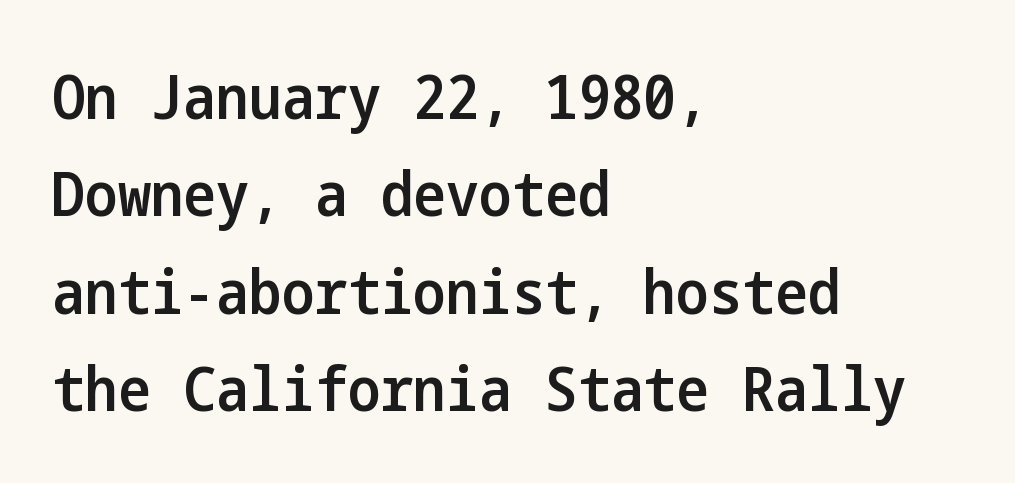
These lines were composed using upright roman letters. The characters display no serif detailing; their extremities are plain. The space beneath each line is pristine and unruled. Each glyph is drawn with semibold strokes, heavier than normal yet not fully bold. Honestly, the row spacing looks completely unremarkable.
